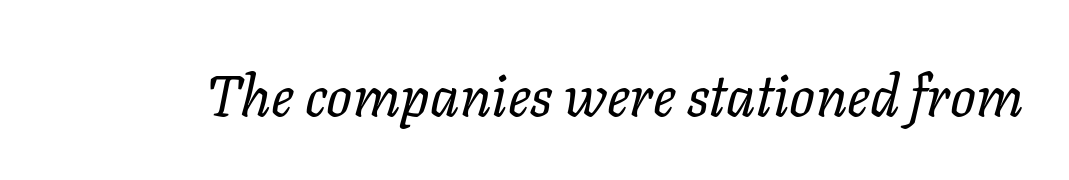
Q: Is the text bold? A: No.
Q: Is the text italic (slanted)? A: Yes, it leans right by about 11 degrees.
Q: Is the text underlined? A: No.
Q: Is the spacing between letters normal or unusually wide? A: Normal.
Q: Width (condensed, normal, or wide)? A: Normal.
Q: Stroke contrast? A: Low.
Q: x-height? A: Medium.
Q: Monospaced? A: No.
